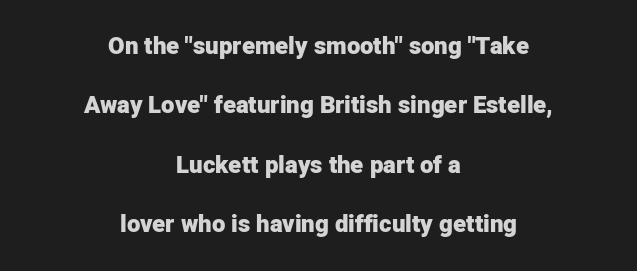
Rows of type keep a wide berth in the vertical direction. This rendering uses center alignment, leaving both contours irregular but symmetric. A bare baseline throughout the passage. In terms of posture, this sample is upright. Characters follow at the spacing the type designer built in.
